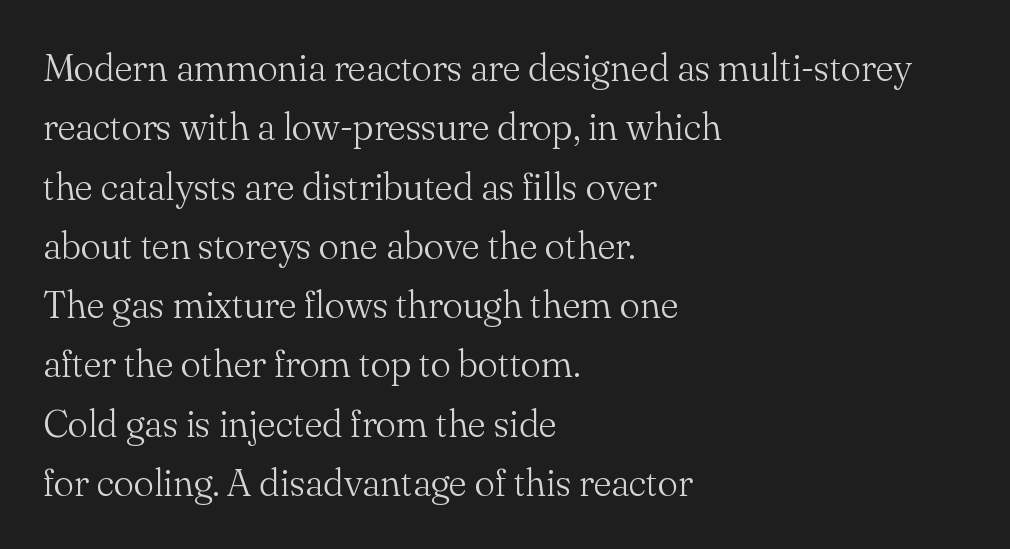
Q: Is the text bold? A: No.
Q: Is the text italic (slanted)? A: No, it is upright.
Q: Is the typeface a serif or a sans-serif typeface? A: Serif.
Q: Is the text underlined? A: No.
Q: How is the paragraph aligned? A: Left-aligned.
Q: Is the spacing between letters normal or unusually wide? A: Normal.
Q: Is the spacing between lines tight, normal or loose? A: Normal.
Q: Width (condensed, normal, or wide)? A: Normal.
Q: Stroke contrast? A: Medium.
Q: x-height? A: Small.
Q: Monospaced? A: No.
